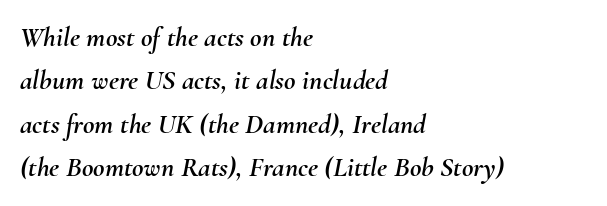
Q: Is the text italic (slanted)? A: Yes, it leans right by about 10 degrees.
Q: Is the text underlined? A: No.
Q: How is the paragraph aligned? A: Left-aligned.
Q: Is the spacing between letters normal or unusually wide? A: Normal.
Q: Is the spacing between lines tight, normal or loose? A: Normal.
Q: Width (condensed, normal, or wide)? A: Normal.
Q: Stroke contrast? A: Medium.
Q: x-height? A: Small.
Q: Monospaced? A: No.
